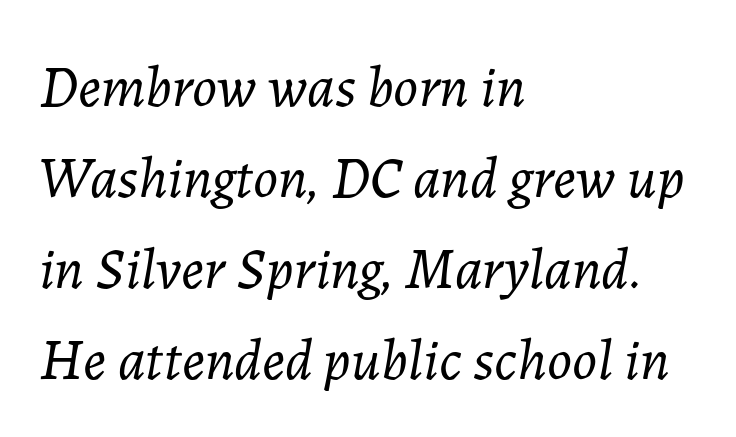
Yep, that's italic — everything's leaning. Heaviness? Minimal to ordinary, like unemphasized prose. The gap between lines stays unmarked. The tracking reads as untouched default to a designer's eye. Interline gaps are of average width in this sample. The setting favours the left margin, as ordinary paragraphs usually do.
